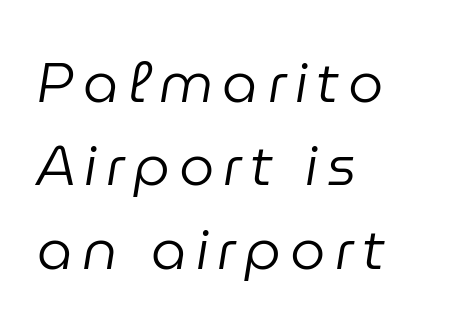
{"italic": "yes", "lean": "right", "slant_degrees": 9, "bold": "no", "weight": "regular", "width": "normal", "stroke_contrast": "low", "x_height": "medium", "monospaced": "no", "underline": "no", "align": "left", "line_spacing": "normal", "line_spacing_ratio": 1.49, "glyph_px": 56}
